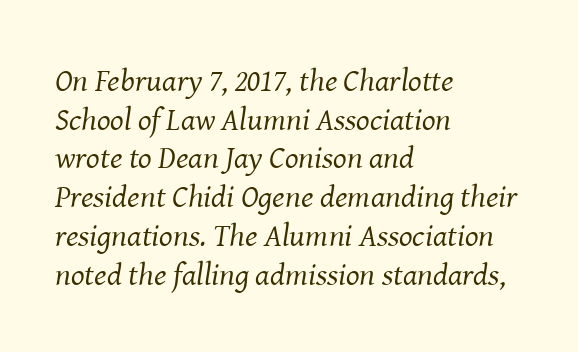
This sample has the flowing, uneven cadence of proportional lettering. The font family rendered here belongs to the serif group. Emphasis-style slanted type is in use. Which margin do the lines hug? The left one — the right edge is uneven. How are the letters spaced? Ordinarily, with no added tracking. The strip under each line holds only bare page.
